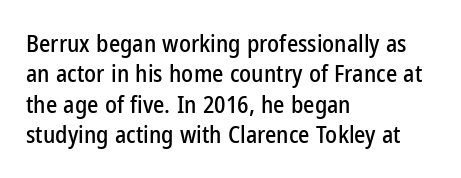
Q: Is the text italic (slanted)? A: No, it is upright.
Q: Is the text underlined? A: No.
Q: How is the paragraph aligned? A: Left-aligned.
Q: Is the spacing between letters normal or unusually wide? A: Normal.
Q: Is the spacing between lines tight, normal or loose? A: Normal.
